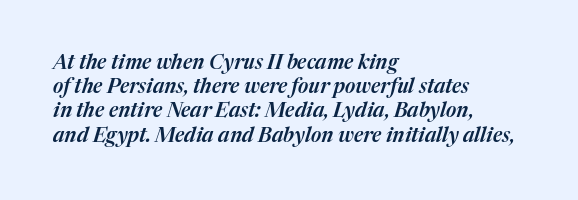
Q: Is the text italic (slanted)? A: Yes, it leans right by about 17 degrees.
Q: Is the text underlined? A: No.
Q: How is the paragraph aligned? A: Left-aligned.
Q: Is the spacing between letters normal or unusually wide? A: Normal.
